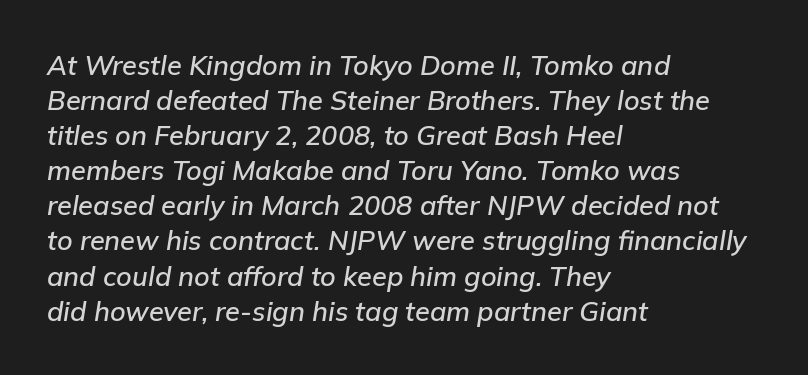
The lettering tilts uniformly, giving the passage an italic look. All the whitespace from short lines collects on the right. What's the leading like? Ordinary, nothing unusual. Between one letter and the next there's only the usual sliver of space.
